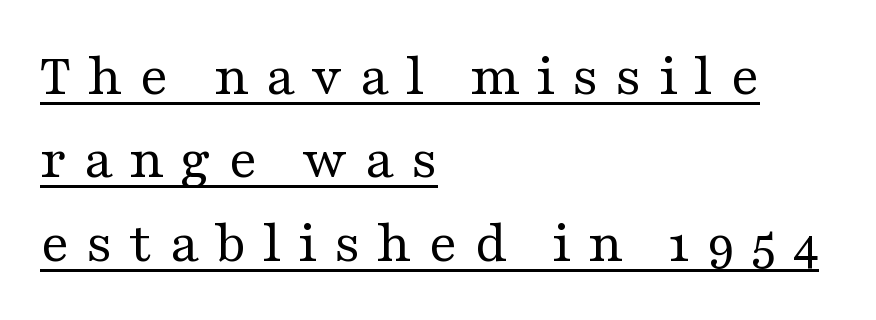
Someone cranked the tracking dial way up on this one. Stroke mass is kept to a normal reading level or below. This is the regular roman posture of the typeface. Every row of glyphs begins at an identical x-position on the left. The lines sit at an ordinary, default distance from one another. Font category for this specimen: serif.
